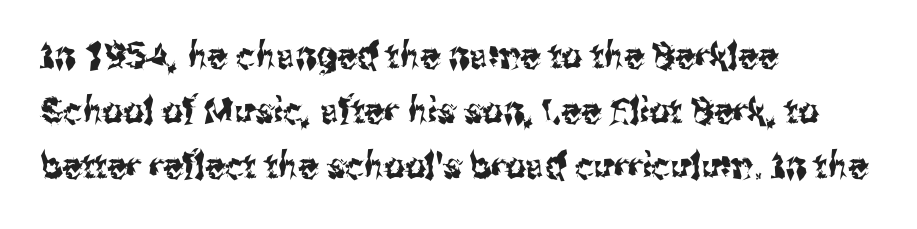
Q: Is the text italic (slanted)? A: No, it is upright.
Q: Is the typeface a serif or a sans-serif typeface? A: Sans-serif.
Q: Is the text underlined? A: No.
Q: How is the paragraph aligned? A: Left-aligned.
Q: Is the spacing between letters normal or unusually wide? A: Normal.
Q: Is the spacing between lines tight, normal or loose? A: Normal.
Q: Width (condensed, normal, or wide)? A: Condensed.
Q: Stroke contrast? A: Medium.
Q: x-height? A: Medium.
Q: Monospaced? A: No.
